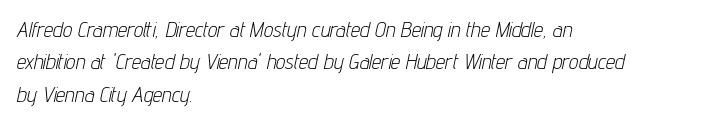
The strokes are not fattened; the text isn't bold. Only glyphs here, with clear space below each row. The passage shown leans; its letterforms are oblique. The lines in this sample share a left origin and differ only in where they stop. A typesetter would call this zero additional tracking.
